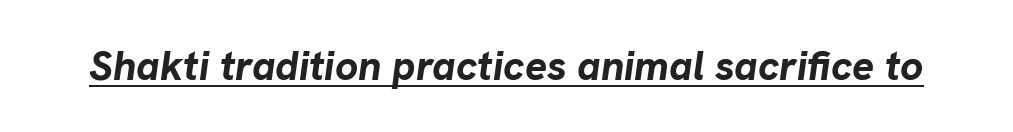
The image shows 41 px bold type, italic (leaning right); set normal letter spacing, underlined; low stroke contrast and a medium x-height.
